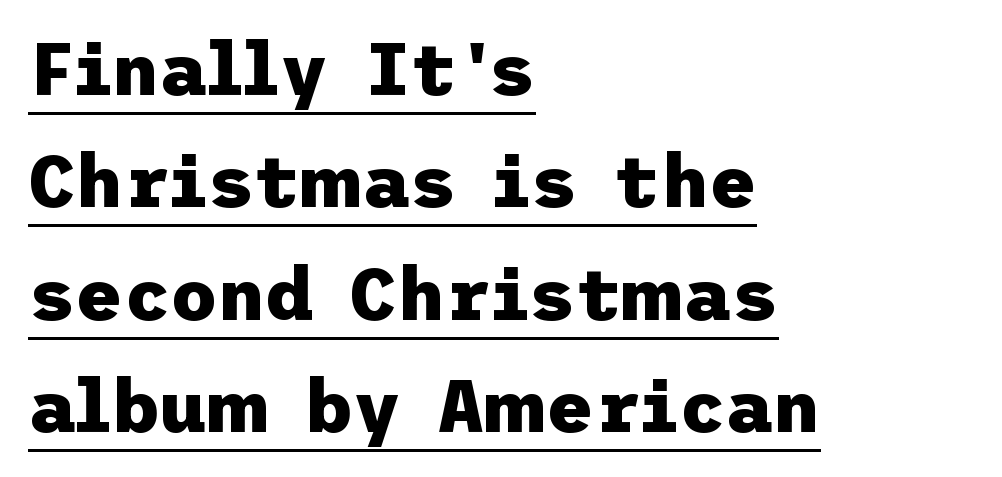
Q: Is the text bold? A: Yes.
Q: Is the text italic (slanted)? A: No, it is upright.
Q: Is the typeface a serif or a sans-serif typeface? A: Sans-serif.
Q: Is the text underlined? A: Yes.
Q: How is the paragraph aligned? A: Left-aligned.
Q: Is the spacing between letters normal or unusually wide? A: Normal.
Q: Is the spacing between lines tight, normal or loose? A: Normal.
Q: Width (condensed, normal, or wide)? A: Normal.
Q: Stroke contrast? A: Low.
Q: x-height? A: Medium.
